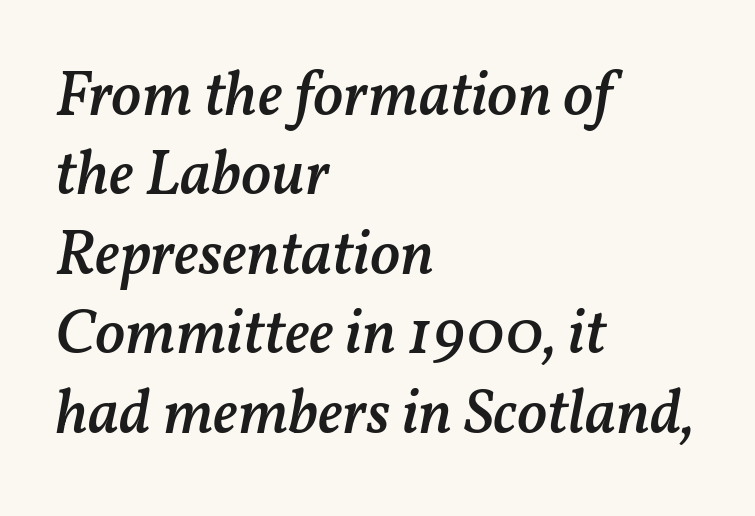
Q: Is the text bold? A: Semi-bold.
Q: Is the text italic (slanted)? A: Yes, it leans right by about 11 degrees.
Q: Is the text underlined? A: No.
Q: How is the paragraph aligned? A: Left-aligned.
Q: Is the spacing between letters normal or unusually wide? A: Normal.
Q: Is the spacing between lines tight, normal or loose? A: Normal.
Q: Width (condensed, normal, or wide)? A: Normal.
Q: Stroke contrast? A: Medium.
Q: x-height? A: Medium.
Q: Monospaced? A: No.
